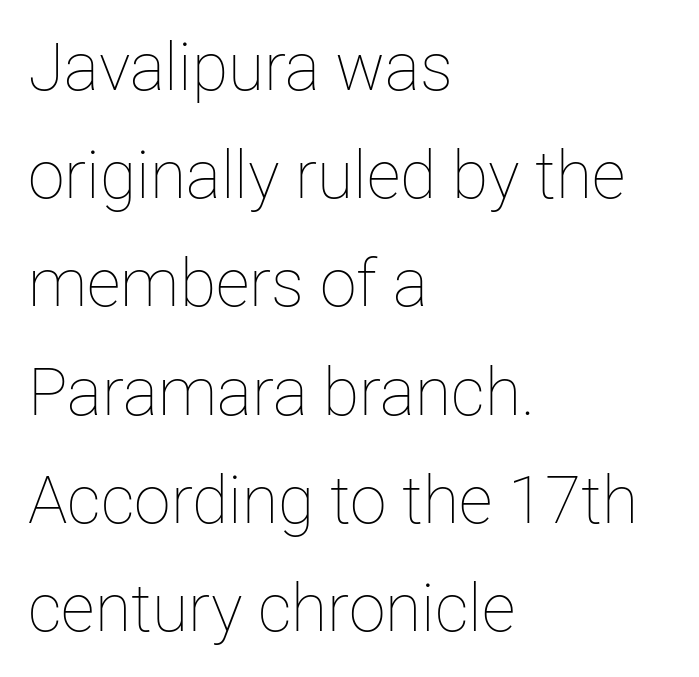
Q: Is the text bold? A: No.
Q: Is the text italic (slanted)? A: No, it is upright.
Q: Is the text underlined? A: No.
Q: How is the paragraph aligned? A: Left-aligned.
Q: Is the spacing between letters normal or unusually wide? A: Normal.
Q: Is the spacing between lines tight, normal or loose? A: Normal.
Q: Width (condensed, normal, or wide)? A: Normal.
Q: Stroke contrast? A: Low.
Q: x-height? A: Medium.
Q: Monospaced? A: No.
